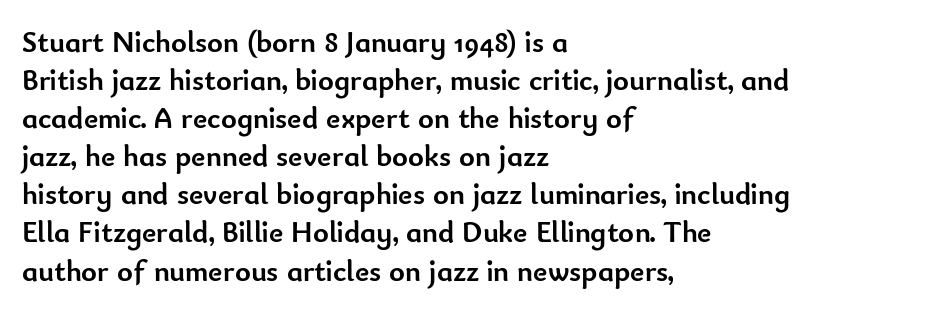
The image shows 30 px semibold sans-serif type, upright; set left-aligned, normal line spacing (1.27x), normal letter spacing, not underlined; low stroke contrast and a small x-height.
